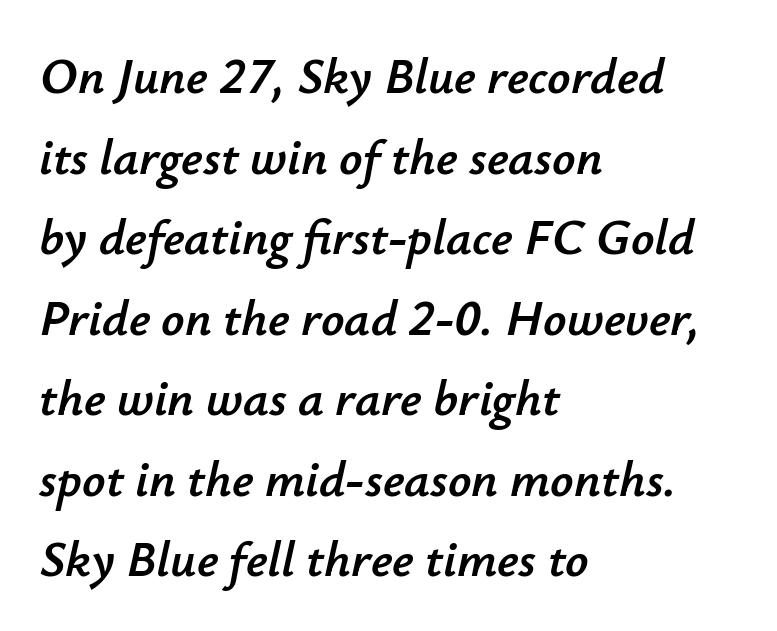
{"italic": "yes", "lean": "right", "slant_degrees": 12, "width": "normal", "stroke_contrast": "low", "x_height": "small", "monospaced": "no", "underline": "no", "align": "left", "line_spacing": "normal", "line_spacing_ratio": 1.58, "letter_spacing": "normal", "letter_spacing_em": 0.0, "glyph_px": 51}
